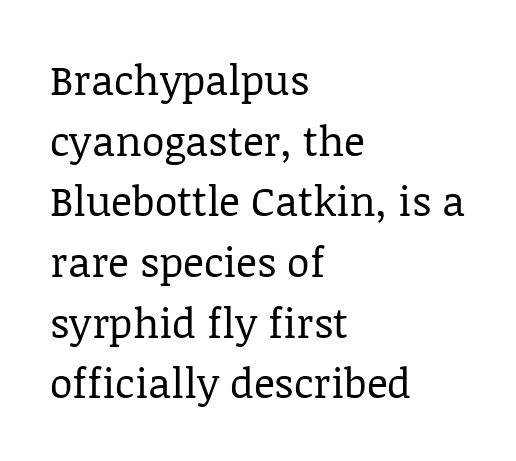
The image shows 41 px regular-weight serif type, upright; set left-aligned, normal line spacing (1.48x), normal letter spacing, not underlined; low stroke contrast and a large x-height.
